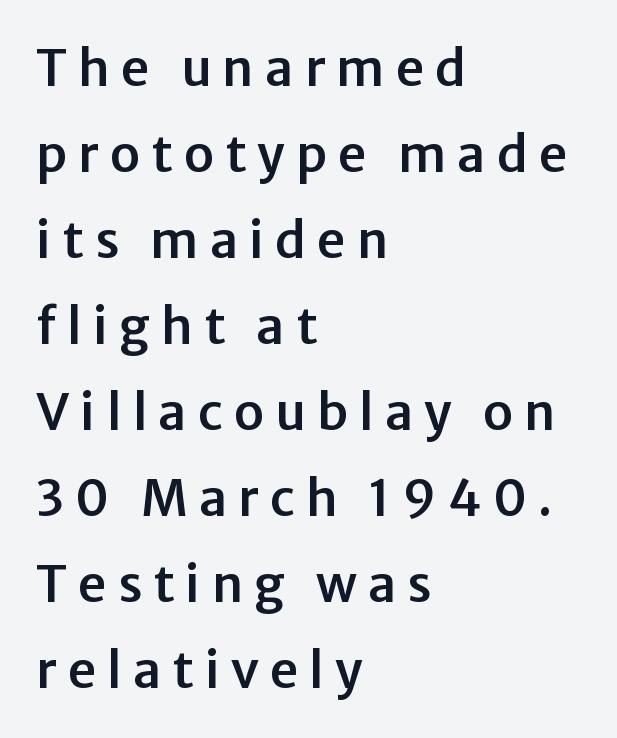
Q: Is the text italic (slanted)? A: No, it is upright.
Q: Is the typeface a serif or a sans-serif typeface? A: Sans-serif.
Q: Is the text underlined? A: No.
Q: How is the paragraph aligned? A: Left-aligned.
Q: Is the spacing between letters normal or unusually wide? A: Unusually wide.
Q: Width (condensed, normal, or wide)? A: Normal.
Q: Stroke contrast? A: Low.
Q: x-height? A: Medium.
Q: Monospaced? A: No.
